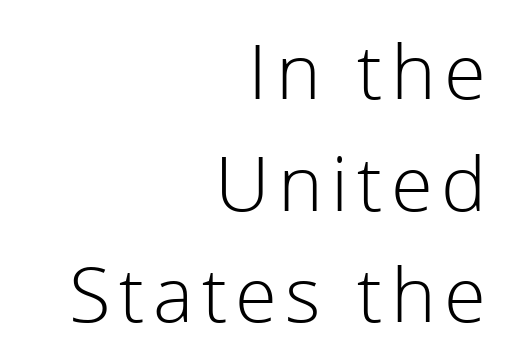
The image shows 76 px light sans-serif type, upright; set right-aligned, normal line spacing (1.47x), not underlined; low stroke contrast and a medium x-height.
